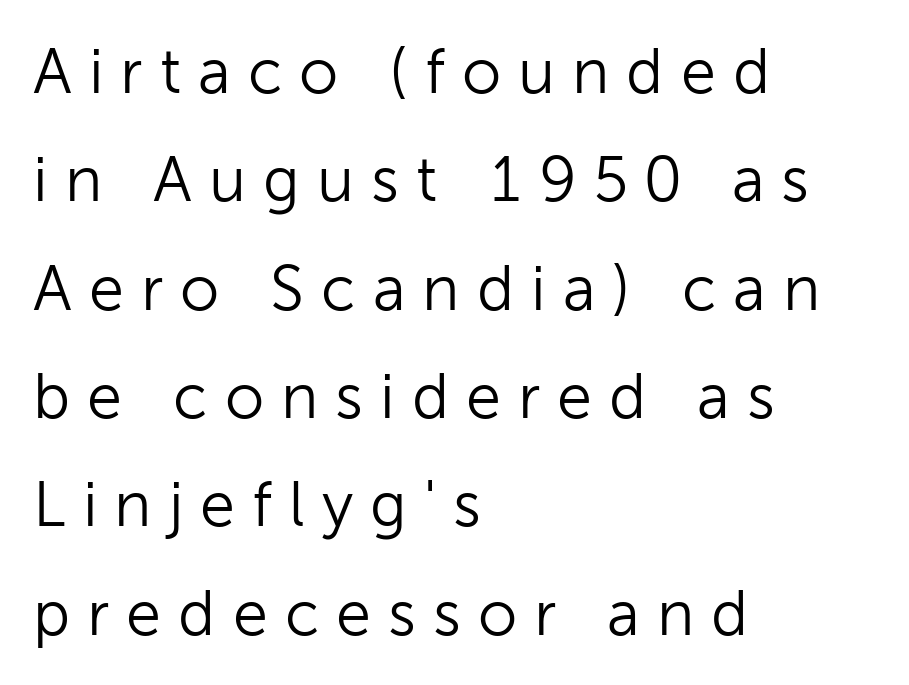
Q: Is the text bold? A: No.
Q: Is the text italic (slanted)? A: No, it is upright.
Q: Is the typeface a serif or a sans-serif typeface? A: Sans-serif.
Q: Is the text underlined? A: No.
Q: How is the paragraph aligned? A: Left-aligned.
Q: Is the spacing between letters normal or unusually wide? A: Unusually wide.
Q: Width (condensed, normal, or wide)? A: Normal.
Q: Stroke contrast? A: Low.
Q: x-height? A: Medium.
Q: Monospaced? A: No.
